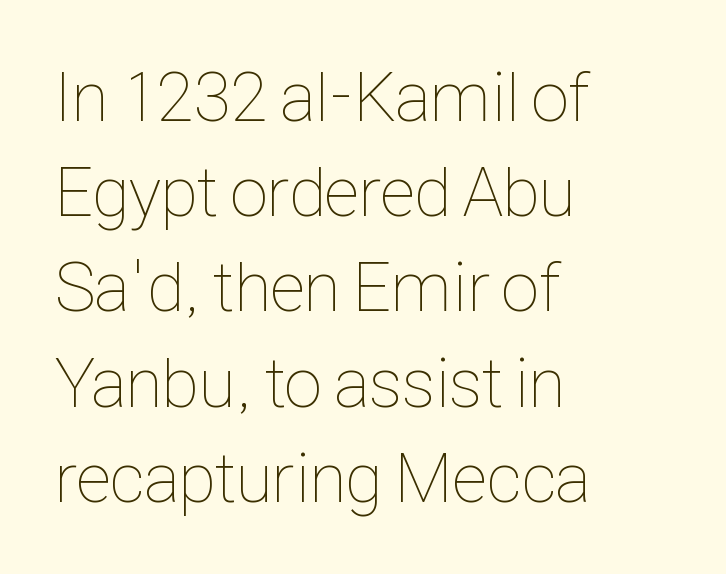
The image shows 70 px thin, condensed type, upright; set left-aligned, normal line spacing (1.36x), normal letter spacing, not underlined; low stroke contrast and a medium x-height.
